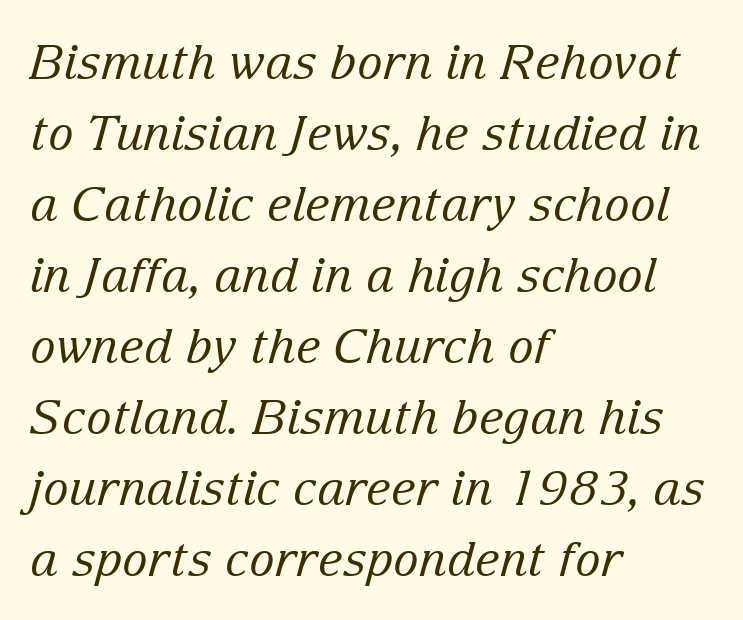
{"serif": "yes", "italic": "yes", "lean": "right", "slant_degrees": 15, "bold": "no", "weight": "regular", "width": "normal", "stroke_contrast": "low", "x_height": "medium", "monospaced": "no", "underline": "no", "align": "left", "line_spacing": "normal", "line_spacing_ratio": 1.48, "letter_spacing": "normal", "letter_spacing_em": 0.0, "glyph_px": 48}
